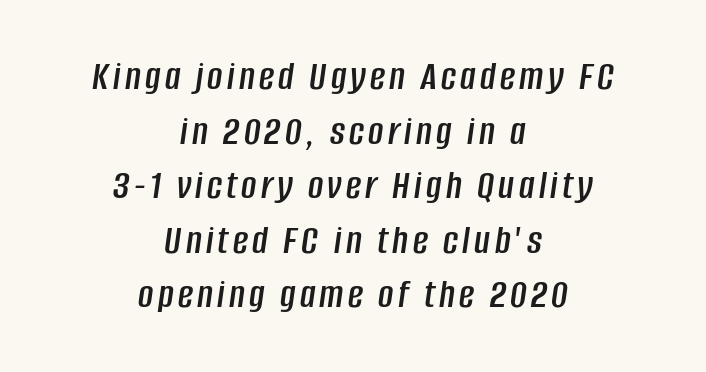
Q: Is the text italic (slanted)? A: Yes, it leans right by about 8 degrees.
Q: Is the text underlined? A: No.
Q: How is the paragraph aligned? A: Centered.
Q: Is the spacing between lines tight, normal or loose? A: Normal.
Q: Width (condensed, normal, or wide)? A: Condensed.
Q: Stroke contrast? A: Low.
Q: x-height? A: Large.
Q: Monospaced? A: No.
